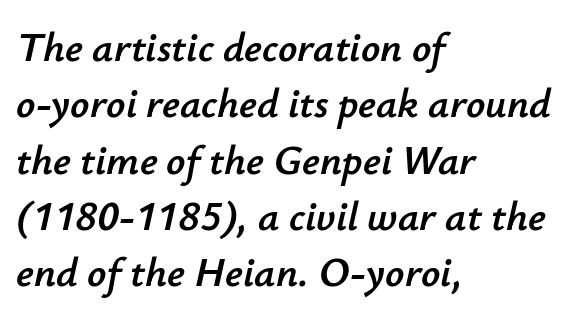
The block of text has a typical density, with ordinary space between rows. Is this a fixed-width face? No — the glyphs have proportional, varying widths. The specimen omits any rule beneath the text block's lines. Does the lettering tilt? It does — this is italic. No extra tracking has been applied to these lines.
